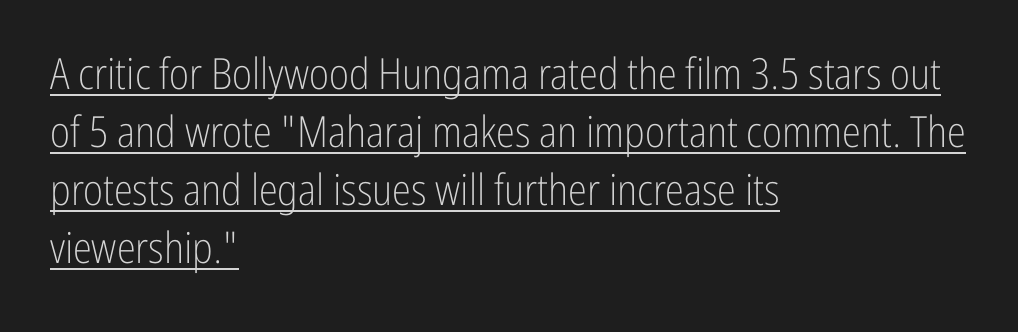
Regarding leading, the lines here are spaced in the standard way. The lettering is marked with a stroke running underneath it. All the whitespace from short lines collects on the right. Each word holds together tightly as a unit, with standard inter-letter gaps. Weight: in the light-to-regular range. Stroke terminals: plain, sans-serif.
